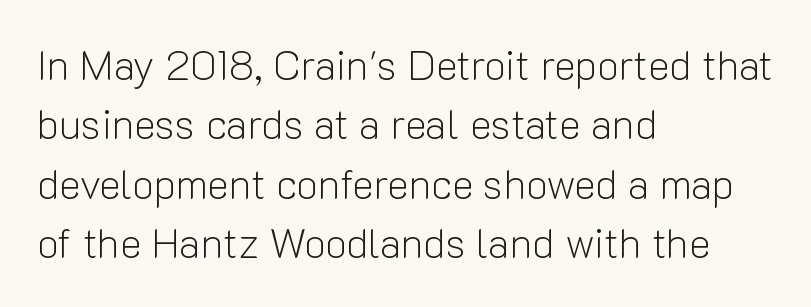
The image shows 41 px light sans-serif type, upright; set left-aligned, normal line spacing (1.45x), normal letter spacing, not underlined; low stroke contrast and a medium x-height.
